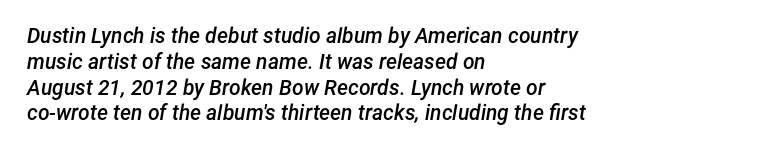
The space beneath each line is pristine and unruled. Style check: oblique. As a designer I'd log this as weight 600, semibold. Left-aligned paragraph, ragged on the right. The letters sit at their default tracking, neither squeezed nor spread.
